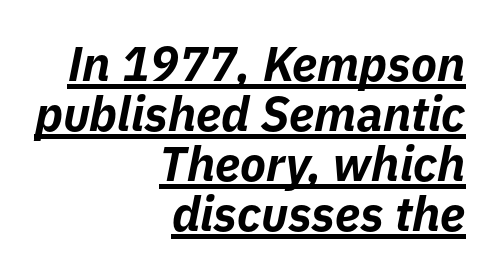
{"italic": "yes", "lean": "right", "slant_degrees": 11, "bold": "yes", "weight": "bold", "width": "normal", "stroke_contrast": "low", "x_height": "medium", "monospaced": "no", "underline": "yes", "align": "right", "line_spacing": "tight", "line_spacing_ratio": 1.04, "letter_spacing": "normal", "letter_spacing_em": 0.0, "glyph_px": 48}
